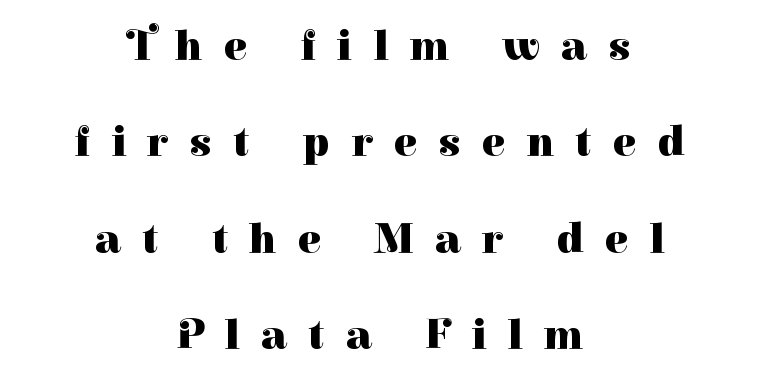
The zone under the glyphs is completely vacant. You could fit nearly another row in the gap between these rows. On the weight axis this lands at bold, roughly 700. Short note: letters widely spaced.
